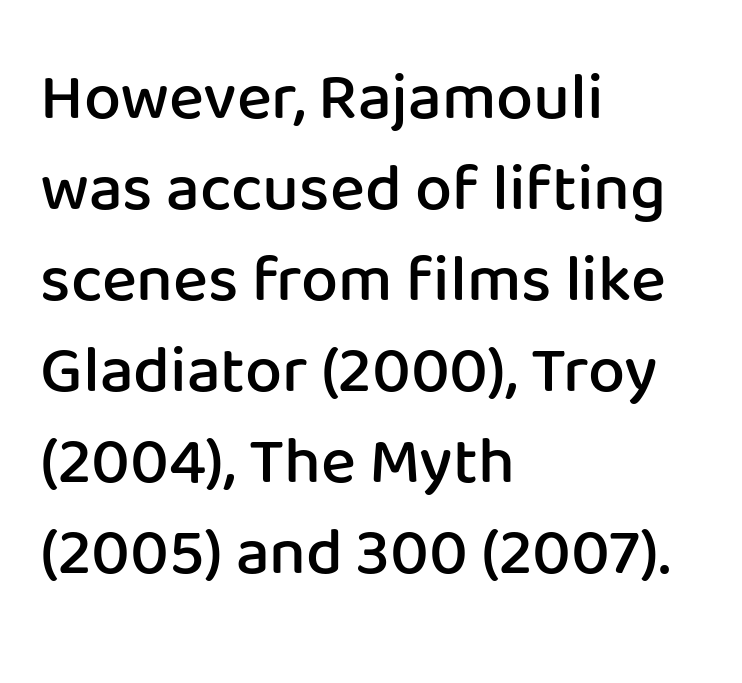
The image shows 66 px semibold sans-serif type, upright; set left-aligned, normal line spacing (1.38x), normal letter spacing, not underlined; low stroke contrast and a medium x-height.
